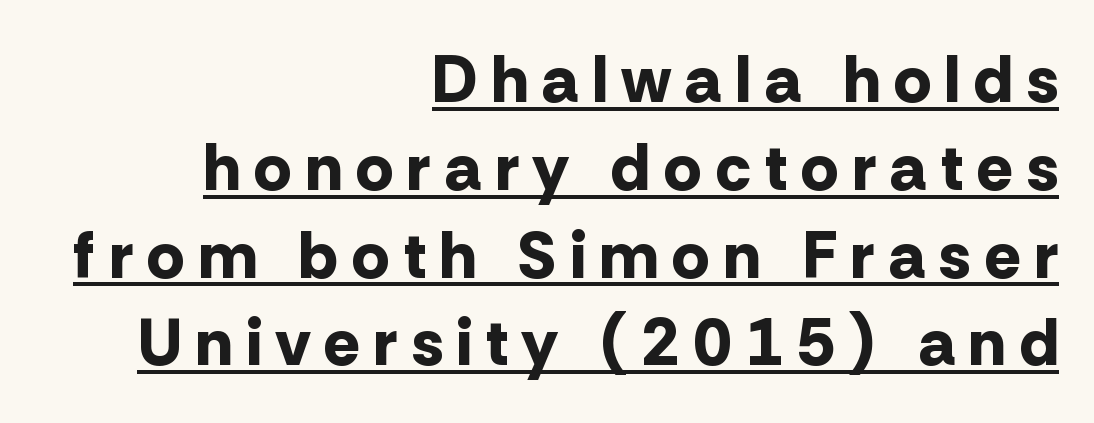
The compositor pushed each line to the right boundary. Decoration check: the copy is underlined. The letters advance in unequal steps, a hallmark of proportional type. Does extra space separate the letters? Yes, quite a lot of it. How would I describe the line gaps? Plain and ordinary.
